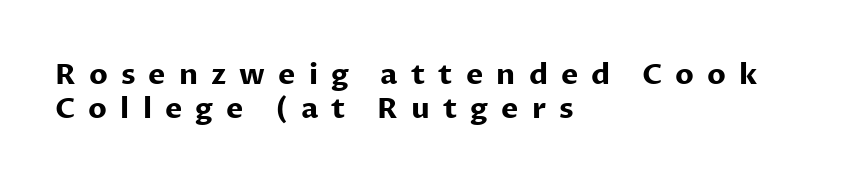
Q: Is the text bold? A: Yes.
Q: Is the text italic (slanted)? A: No, it is upright.
Q: Is the typeface a serif or a sans-serif typeface? A: Sans-serif.
Q: Is the text underlined? A: No.
Q: How is the paragraph aligned? A: Left-aligned.
Q: Is the spacing between letters normal or unusually wide? A: Unusually wide.
Q: Width (condensed, normal, or wide)? A: Normal.
Q: Stroke contrast? A: Low.
Q: x-height? A: Medium.
Q: Monospaced? A: No.
